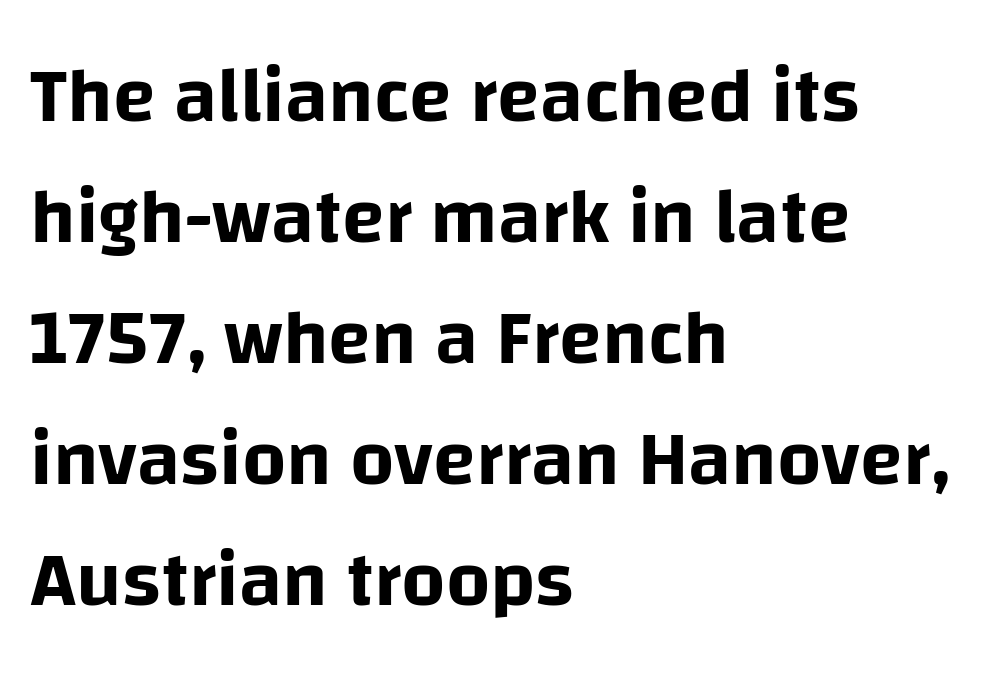
Q: Is the text italic (slanted)? A: No, it is upright.
Q: Is the typeface a serif or a sans-serif typeface? A: Sans-serif.
Q: Is the text underlined? A: No.
Q: How is the paragraph aligned? A: Left-aligned.
Q: Is the spacing between letters normal or unusually wide? A: Normal.
Q: Is the spacing between lines tight, normal or loose? A: Normal.
Q: Width (condensed, normal, or wide)? A: Normal.
Q: Stroke contrast? A: Low.
Q: x-height? A: Large.
Q: Monospaced? A: No.
